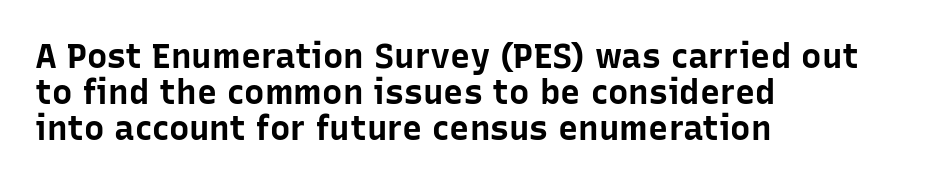
Q: Is the text bold? A: Yes.
Q: Is the text italic (slanted)? A: No, it is upright.
Q: Is the typeface a serif or a sans-serif typeface? A: Sans-serif.
Q: Is the text underlined? A: No.
Q: How is the paragraph aligned? A: Left-aligned.
Q: Is the spacing between letters normal or unusually wide? A: Normal.
Q: Is the spacing between lines tight, normal or loose? A: Tight.
Q: Width (condensed, normal, or wide)? A: Normal.
Q: Stroke contrast? A: Low.
Q: x-height? A: Medium.
Q: Monospaced? A: No.
